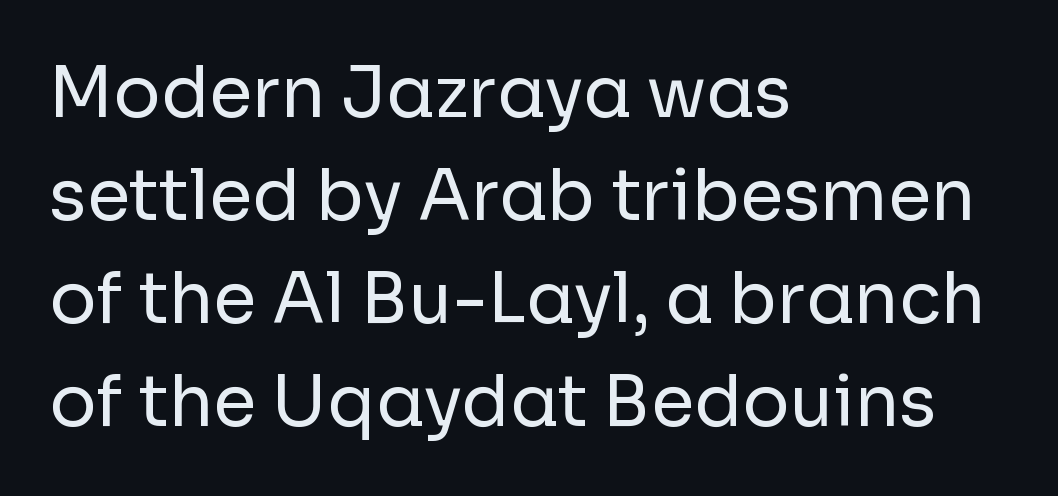
The image shows 70 px regular-weight sans-serif type, upright; set left-aligned, normal line spacing (1.47x), normal letter spacing, not underlined; low stroke contrast and a medium x-height.
